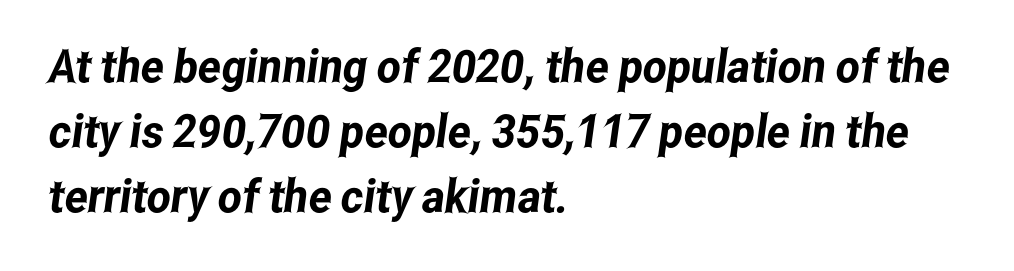
{"serif": "no", "width": "condensed", "stroke_contrast": "low", "x_height": "medium", "monospaced": "no", "underline": "no", "align": "left", "line_spacing": "normal", "line_spacing_ratio": 1.41, "letter_spacing": "normal", "letter_spacing_em": 0.0, "glyph_px": 46}
